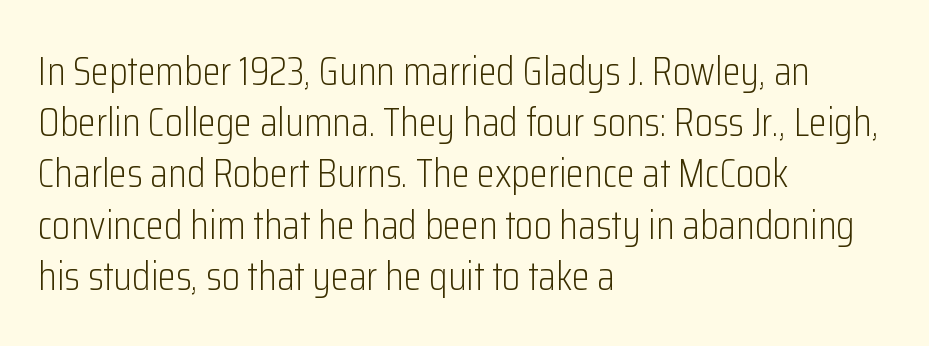
The letterforms sit at book weight or below. The paragraph shown leans on its left margin. Nobody drew a line under any word here. Think of a printed novel: that variable character pitch is what you see here. Quick note: interline space is typical. A typesetter would call this zero additional tracking.
